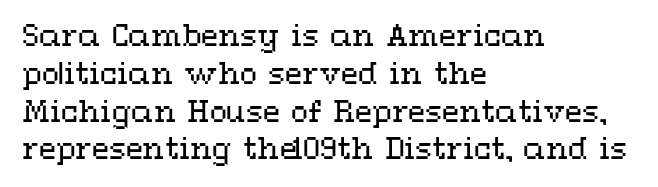
Students, observe: this is what conventionally led text looks like. The letterforms sit at book weight or below. The lettering holds an erect, upright posture throughout. Spacing verdict: proportional, widths tailored to each character. Lines of text with bare space underneath.
